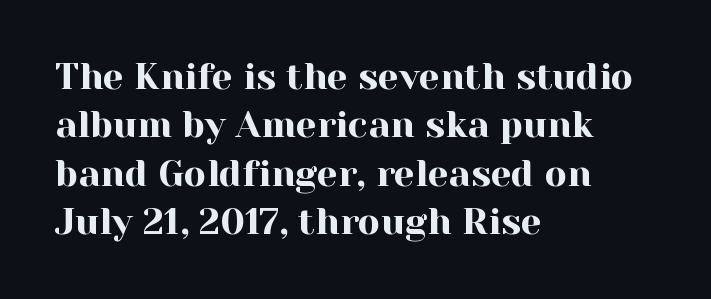
{"serif": "yes", "italic": "no", "width": "normal", "x_height": "medium", "monospaced": "no", "underline": "no", "align": "left", "line_spacing": "normal", "line_spacing_ratio": 1.31, "letter_spacing": "normal", "letter_spacing_em": 0.0, "glyph_px": 37}
